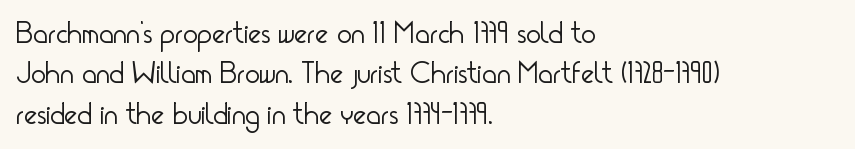
{"serif": "no", "italic": "no", "bold": "no", "weight": "light", "width": "condensed", "stroke_contrast": "low", "x_height": "small", "monospaced": "no", "underline": "no", "align": "left", "line_spacing": "normal", "line_spacing_ratio": 1.3, "letter_spacing": "normal", "letter_spacing_em": 0.0, "glyph_px": 31}
